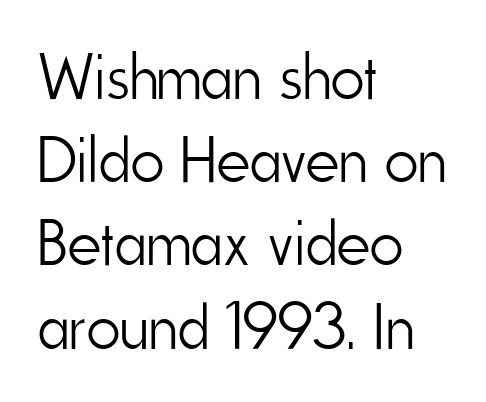
The image shows 65 px light, condensed sans-serif type, upright; set left-aligned, normal line spacing (1.28x), normal letter spacing, not underlined; low stroke contrast and a small x-height.
